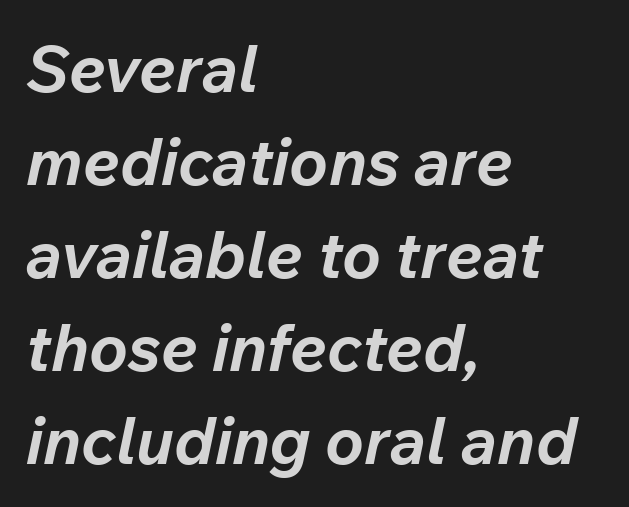
Q: Is the text bold? A: Yes.
Q: Is the text italic (slanted)? A: Yes, it leans right by about 12 degrees.
Q: Is the text underlined? A: No.
Q: How is the paragraph aligned? A: Left-aligned.
Q: Is the spacing between letters normal or unusually wide? A: Normal.
Q: Is the spacing between lines tight, normal or loose? A: Normal.
Q: Width (condensed, normal, or wide)? A: Normal.
Q: Stroke contrast? A: Low.
Q: x-height? A: Medium.
Q: Monospaced? A: No.
